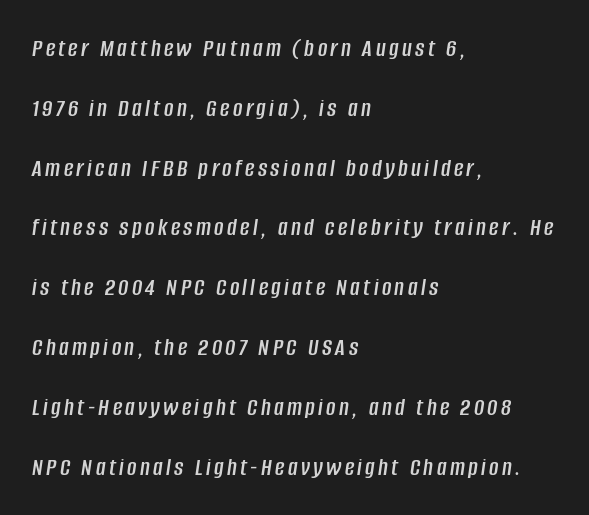
{"italic": "yes", "lean": "right", "slant_degrees": 8, "underline": "no", "align": "left", "line_spacing": "loose", "line_spacing_ratio": 2.3, "glyph_px": 26}
